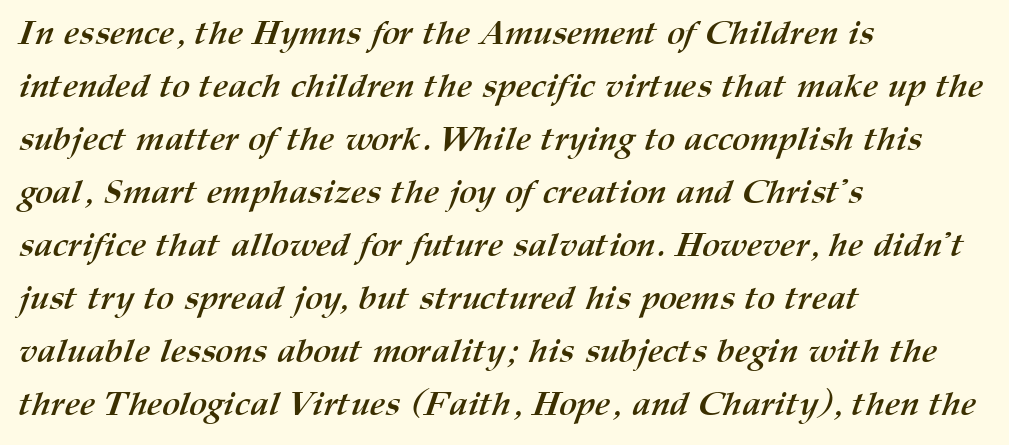
Q: Is the text bold? A: Yes.
Q: Is the text underlined? A: No.
Q: How is the paragraph aligned? A: Left-aligned.
Q: Is the spacing between letters normal or unusually wide? A: Normal.
Q: Is the spacing between lines tight, normal or loose? A: Normal.
Q: Width (condensed, normal, or wide)? A: Normal.
Q: Stroke contrast? A: Medium.
Q: x-height? A: Medium.
Q: Monospaced? A: No.
